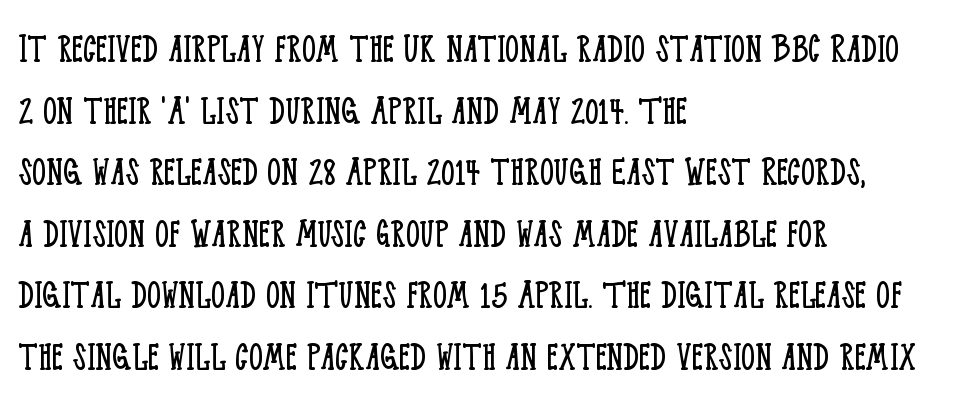
Q: Is the text bold? A: No.
Q: Is the text italic (slanted)? A: No, it is upright.
Q: Is the typeface a serif or a sans-serif typeface? A: Serif.
Q: Is the text underlined? A: No.
Q: How is the paragraph aligned? A: Left-aligned.
Q: Is the spacing between letters normal or unusually wide? A: Normal.
Q: Is the spacing between lines tight, normal or loose? A: Normal.
Q: Width (condensed, normal, or wide)? A: Condensed.
Q: Stroke contrast? A: Low.
Q: x-height? A: Large.
Q: Monospaced? A: No.
